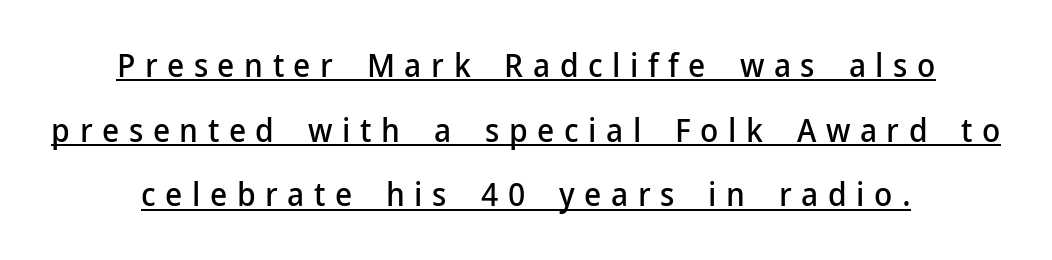
{"serif": "no", "italic": "no", "width": "normal", "stroke_contrast": "low", "x_height": "medium", "monospaced": "no", "underline": "yes", "align": "center", "line_spacing": "loose", "line_spacing_ratio": 1.96, "letter_spacing": "wide", "letter_spacing_em": 0.29, "glyph_px": 33}
